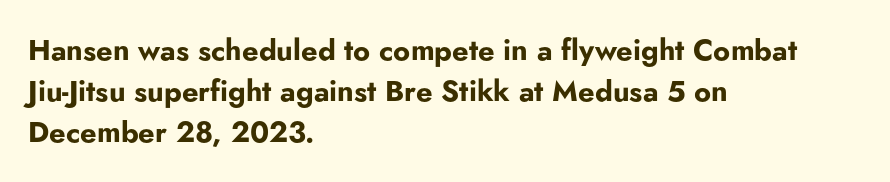
{"serif": "no", "italic": "no", "bold": "yes", "weight": "bold", "width": "normal", "stroke_contrast": "low", "x_height": "small", "monospaced": "no", "underline": "no", "align": "left", "line_spacing": "normal", "line_spacing_ratio": 1.42, "letter_spacing": "normal", "letter_spacing_em": 0.0, "glyph_px": 29}
